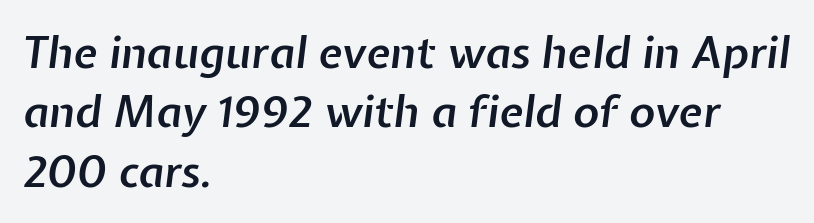
{"italic": "yes", "lean": "right", "slant_degrees": 7, "bold": "semi", "weight": "semibold", "width": "normal", "stroke_contrast": "low", "x_height": "medium", "monospaced": "no", "underline": "no", "align": "left", "line_spacing": "normal", "line_spacing_ratio": 1.35, "letter_spacing": "normal", "letter_spacing_em": 0.0, "glyph_px": 44}
